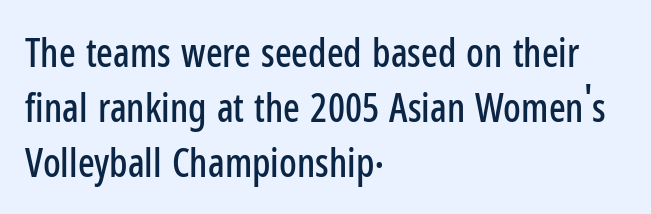
Q: Is the text italic (slanted)? A: No, it is upright.
Q: Is the typeface a serif or a sans-serif typeface? A: Sans-serif.
Q: Is the text underlined? A: No.
Q: How is the paragraph aligned? A: Left-aligned.
Q: Is the spacing between letters normal or unusually wide? A: Normal.
Q: Is the spacing between lines tight, normal or loose? A: Normal.
Q: Width (condensed, normal, or wide)? A: Condensed.
Q: Stroke contrast? A: Low.
Q: x-height? A: Medium.
Q: Monospaced? A: No.
